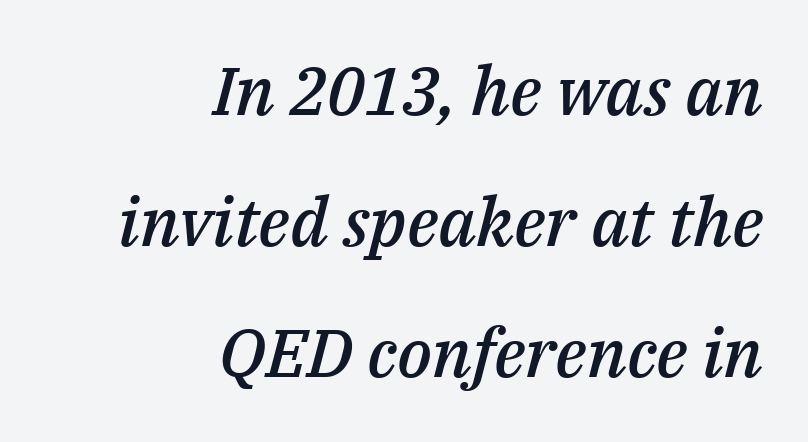
{"italic": "yes", "lean": "right", "slant_degrees": 14, "bold": "semi", "weight": "semibold", "width": "normal", "stroke_contrast": "medium", "x_height": "medium", "monospaced": "no", "underline": "no", "align": "right", "line_spacing": "loose", "line_spacing_ratio": 1.93, "letter_spacing": "normal", "letter_spacing_em": 0.0, "glyph_px": 68}
